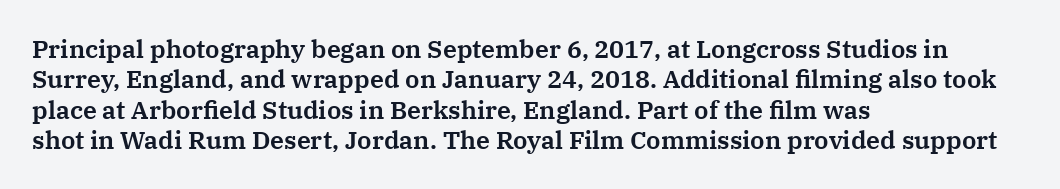
Q: Is the text italic (slanted)? A: No, it is upright.
Q: Is the text underlined? A: No.
Q: How is the paragraph aligned? A: Left-aligned.
Q: Is the spacing between letters normal or unusually wide? A: Normal.
